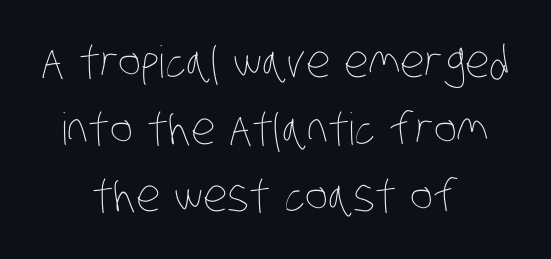
The image shows 44 px thin, condensed type; set centered, normal line spacing (1.52x), normal letter spacing, not underlined; low stroke contrast and a large x-height.
